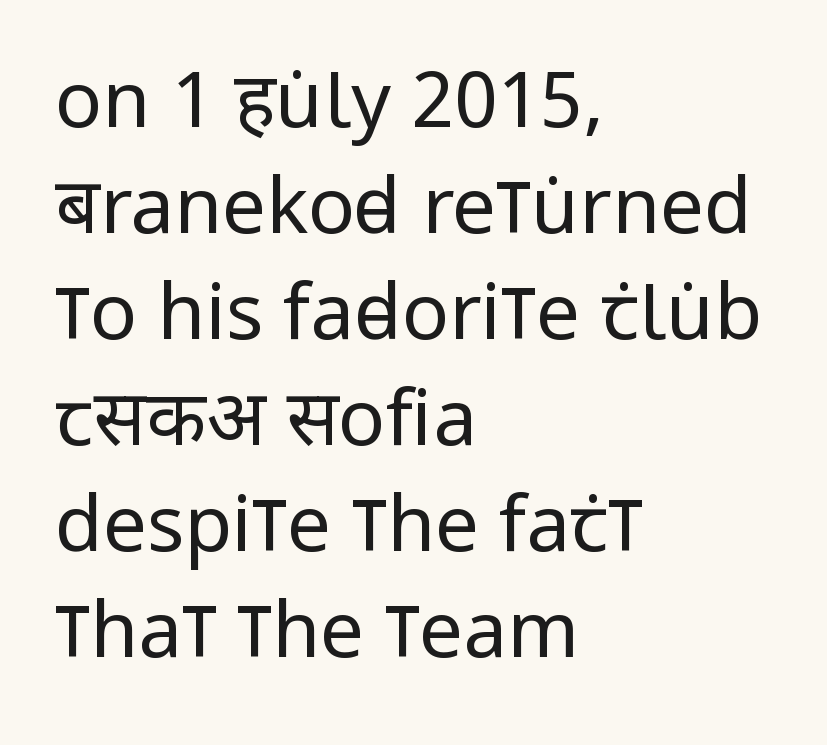
Q: Is the text bold? A: No.
Q: Is the text italic (slanted)? A: No, it is upright.
Q: Is the typeface a serif or a sans-serif typeface? A: Sans-serif.
Q: Is the text underlined? A: No.
Q: How is the paragraph aligned? A: Left-aligned.
Q: Is the spacing between letters normal or unusually wide? A: Normal.
Q: Is the spacing between lines tight, normal or loose? A: Normal.
Q: Width (condensed, normal, or wide)? A: Condensed.
Q: Stroke contrast? A: Low.
Q: x-height? A: Large.
Q: Monospaced? A: No.
